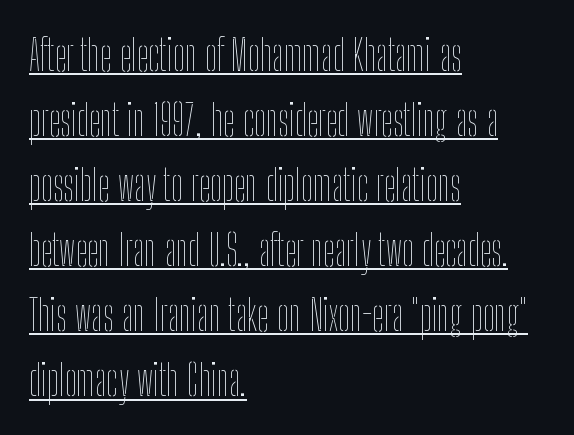
These lines are rendered in a variable-pitch font. Baseline-to-baseline distance is the conventional proportion of letter height. Words appear dense and cohesive because spacing is normal. Looks like someone drew a line under every word here.
